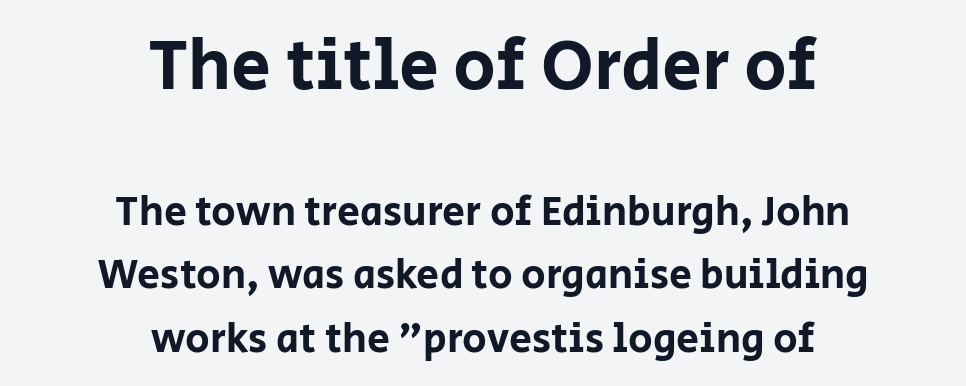
The image shows 71 px sans-serif type, upright; set centered, normal line spacing (1.55x), normal letter spacing, not underlined; the first (top) block is 1.73x larger; low stroke contrast and a large x-height.
